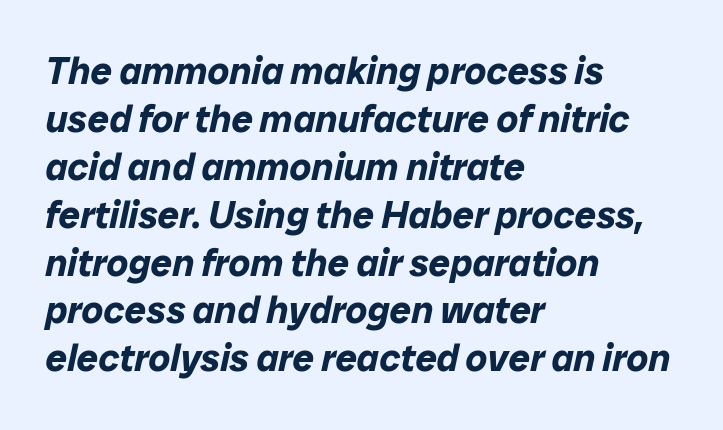
Each new line begins a customary step beneath the previous one. A student would call this left alignment; a typographer would say flush left, rag right. Here the designer chose a conventional face with non-uniform glyph widths. The glyphs look as if they've been sheared to an angle. On the weight axis this lands at bold, roughly 700. Any mark beneath the type? The region is blank.
